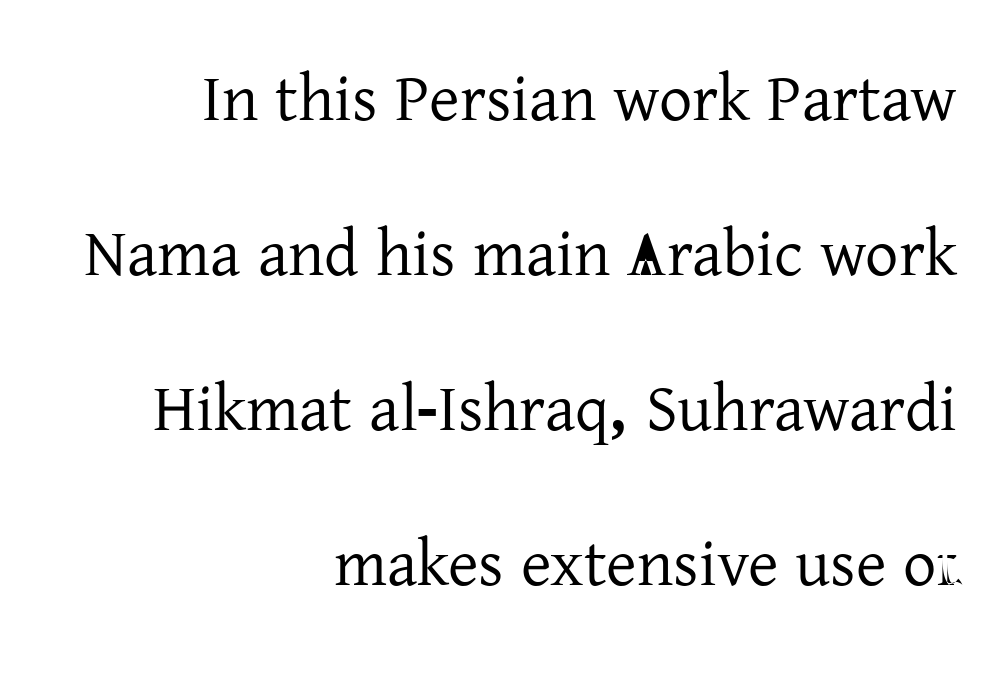
{"serif": "yes", "italic": "no", "width": "normal", "stroke_contrast": "low", "x_height": "medium", "monospaced": "no", "underline": "no", "align": "right", "line_spacing": "loose", "line_spacing_ratio": 2.35, "letter_spacing": "normal", "letter_spacing_em": 0.0, "glyph_px": 66}
